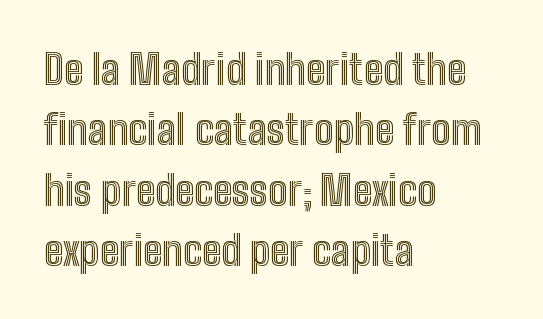
Q: Is the text italic (slanted)? A: No, it is upright.
Q: Is the text underlined? A: No.
Q: How is the paragraph aligned? A: Left-aligned.
Q: Is the spacing between letters normal or unusually wide? A: Normal.
Q: Is the spacing between lines tight, normal or loose? A: Normal.
Q: Width (condensed, normal, or wide)? A: Condensed.
Q: x-height? A: Medium.
Q: Monospaced? A: No.
